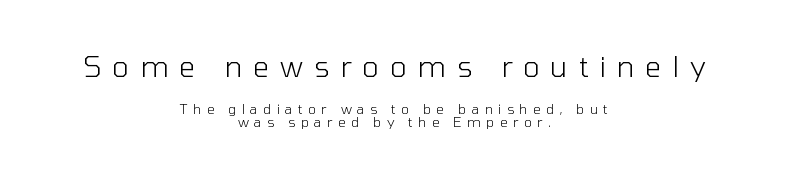
Q: Is the text bold? A: No.
Q: Is the text italic (slanted)? A: No, it is upright.
Q: Is the typeface a serif or a sans-serif typeface? A: Sans-serif.
Q: Is the text underlined? A: No.
Q: How is the paragraph aligned? A: Centered.
Q: Is the spacing between letters normal or unusually wide? A: Unusually wide.
Q: Is the spacing between lines tight, normal or loose? A: Tight.
Q: Which block of text is set in a larger size, the first (top) or the second (bottom)? A: The first (top) one.
Q: Width (condensed, normal, or wide)? A: Normal.
Q: Stroke contrast? A: Low.
Q: x-height? A: Medium.
Q: Monospaced? A: No.
